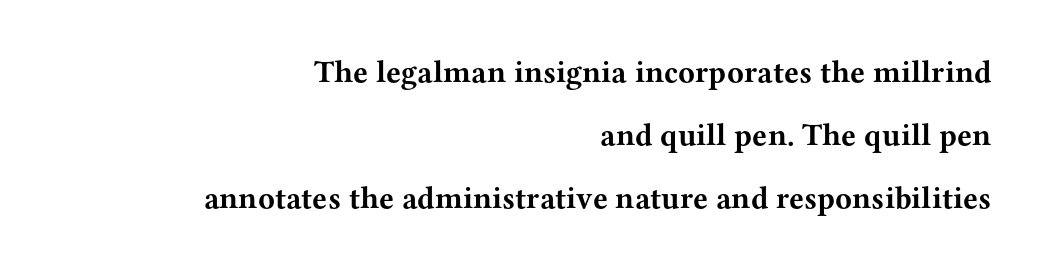
The foot of each line stays bare and open. The setting favours the right margin, as signatures and pull-quotes sometimes do. A full-strength bold gives these letters their thick strokes. Inter-character spacing is left at the font's built-in metrics. Yep, those are serifs on the letters.
